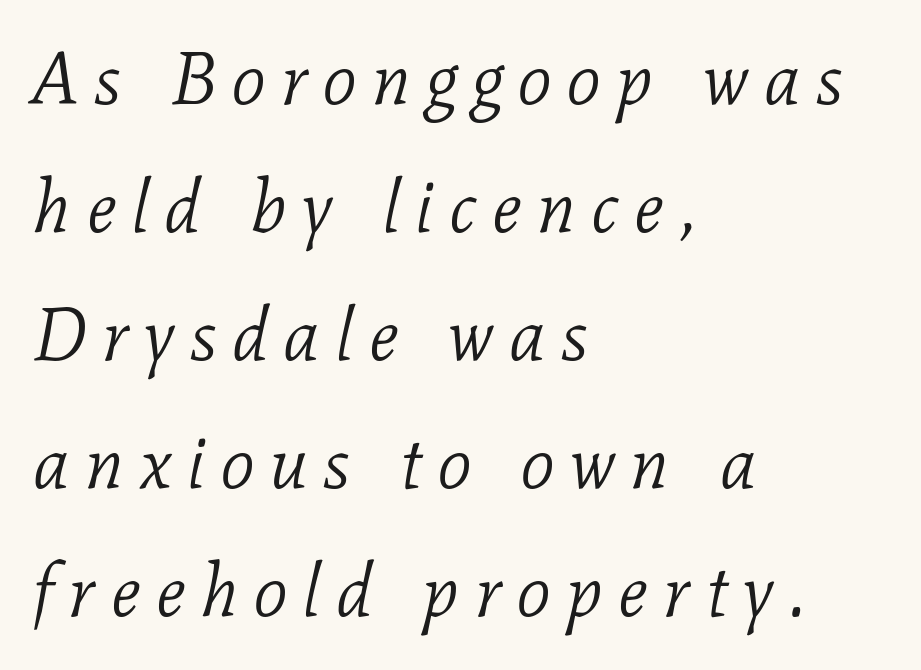
Q: Is the text bold? A: No.
Q: Is the text italic (slanted)? A: Yes, it leans right by about 11 degrees.
Q: Is the typeface a serif or a sans-serif typeface? A: Serif.
Q: Is the text underlined? A: No.
Q: How is the paragraph aligned? A: Left-aligned.
Q: Is the spacing between letters normal or unusually wide? A: Unusually wide.
Q: Width (condensed, normal, or wide)? A: Normal.
Q: Stroke contrast? A: Low.
Q: x-height? A: Medium.
Q: Monospaced? A: No.
